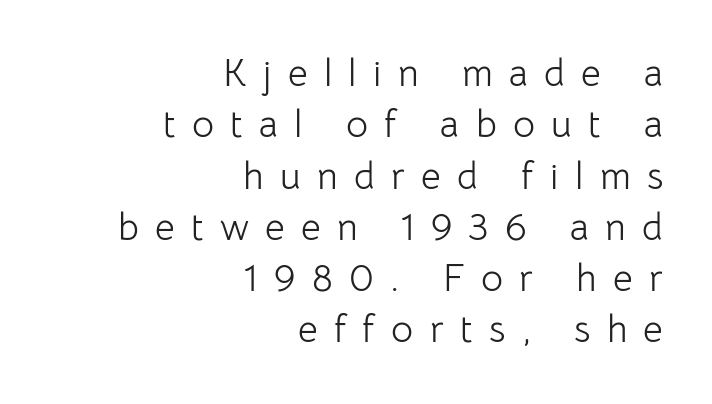
Q: Is the text bold? A: No.
Q: Is the text italic (slanted)? A: No, it is upright.
Q: Is the typeface a serif or a sans-serif typeface? A: Sans-serif.
Q: Is the text underlined? A: No.
Q: How is the paragraph aligned? A: Right-aligned.
Q: Is the spacing between letters normal or unusually wide? A: Unusually wide.
Q: Is the spacing between lines tight, normal or loose? A: Normal.
Q: Width (condensed, normal, or wide)? A: Normal.
Q: Stroke contrast? A: Low.
Q: x-height? A: Medium.
Q: Monospaced? A: No.
